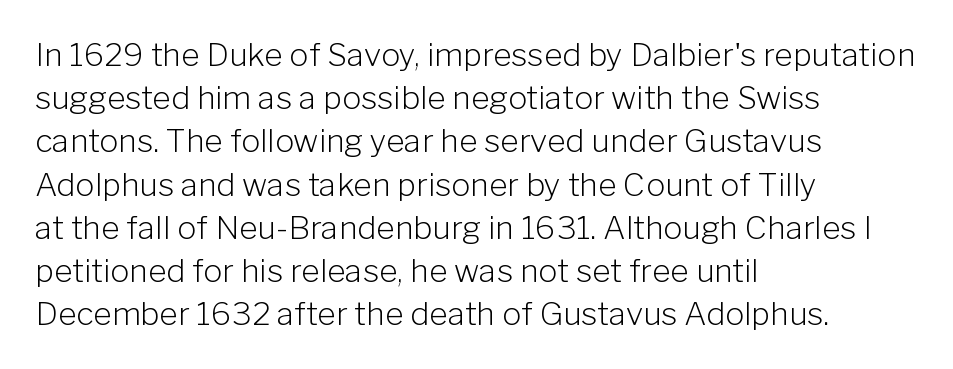
The image shows 32 px light sans-serif type, upright; set left-aligned, normal line spacing (1.35x), normal letter spacing, not underlined; low stroke contrast and a medium x-height.
